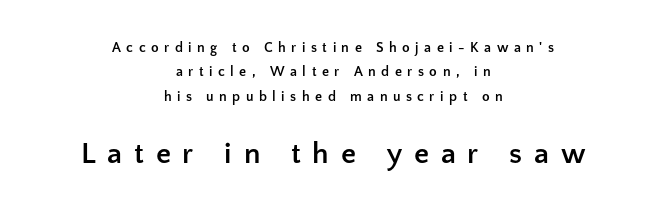
The image shows 30 px semibold sans-serif type, upright; set centered, line spacing 1.74x, unusually wide letter spacing (+0.39 em), not underlined; the second (bottom) block is 2.14x larger; low stroke contrast and a medium x-height.
